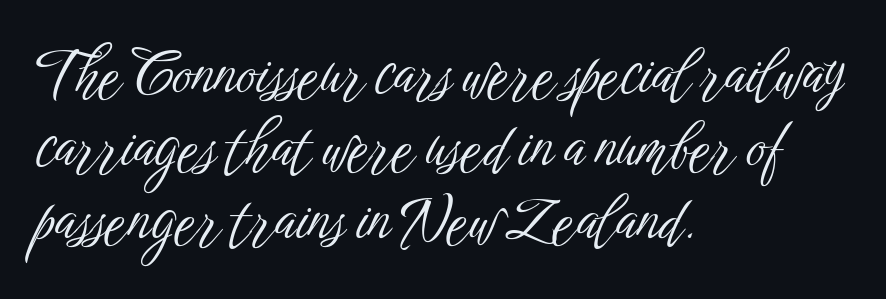
A sans-serif font was chosen for this passage. One-word summary of the alignment: left. The weight tops out at a normal text grade.
